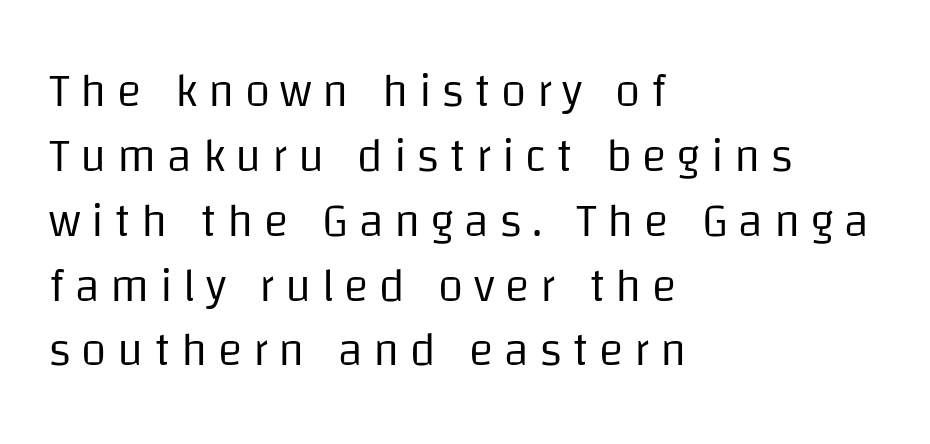
Q: Is the text bold? A: No.
Q: Is the text italic (slanted)? A: No, it is upright.
Q: Is the typeface a serif or a sans-serif typeface? A: Sans-serif.
Q: Is the text underlined? A: No.
Q: How is the paragraph aligned? A: Left-aligned.
Q: Is the spacing between letters normal or unusually wide? A: Unusually wide.
Q: Is the spacing between lines tight, normal or loose? A: Normal.
Q: Width (condensed, normal, or wide)? A: Normal.
Q: Stroke contrast? A: Low.
Q: x-height? A: Large.
Q: Monospaced? A: No.
